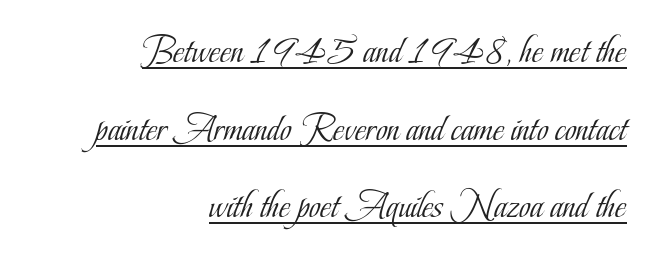
The image shows 39 px light, condensed serif type; set right-aligned, loose line spacing (1.99x), normal letter spacing, underlined; low stroke contrast and a small x-height.
